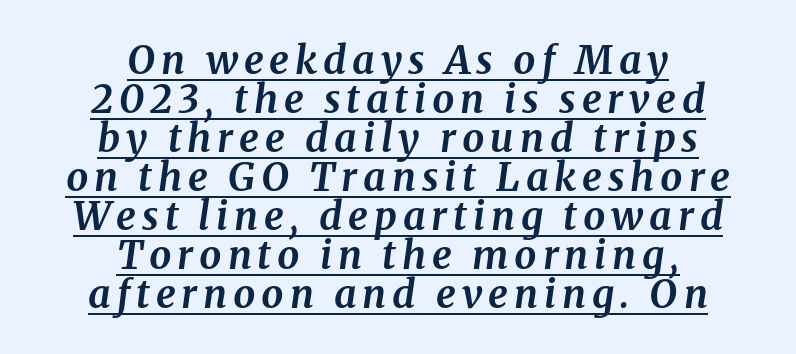
The image shows 39 px bold serif type, italic (leaning right); set centered, tight line spacing (1.0x), underlined; medium stroke contrast and a medium x-height.
